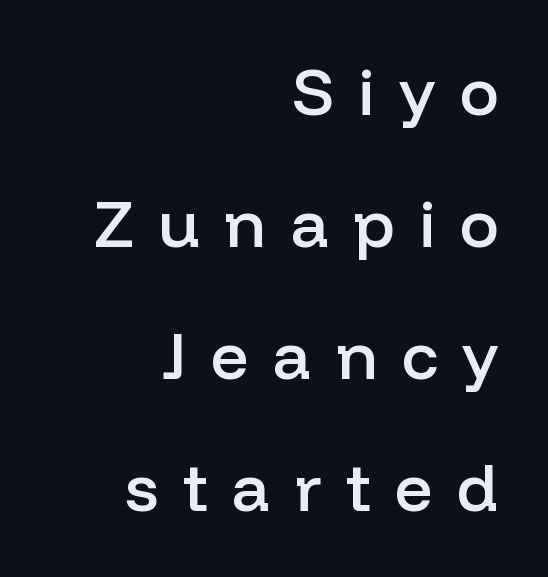
Q: Is the text bold? A: Semi-bold.
Q: Is the text italic (slanted)? A: No, it is upright.
Q: Is the typeface a serif or a sans-serif typeface? A: Sans-serif.
Q: Is the text underlined? A: No.
Q: How is the paragraph aligned? A: Right-aligned.
Q: Is the spacing between letters normal or unusually wide? A: Unusually wide.
Q: Is the spacing between lines tight, normal or loose? A: Loose.
Q: Width (condensed, normal, or wide)? A: Normal.
Q: Stroke contrast? A: Low.
Q: x-height? A: Medium.
Q: Monospaced? A: No.
